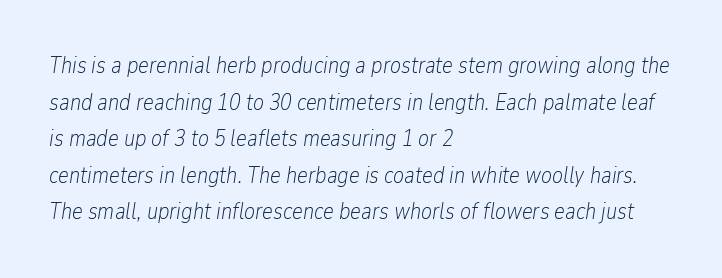
{"italic": "yes", "lean": "right", "slant_degrees": 9, "bold": "no", "underline": "no", "align": "left", "line_spacing": "normal", "line_spacing_ratio": 1.59, "letter_spacing": "normal", "letter_spacing_em": 0.0, "glyph_px": 23}
